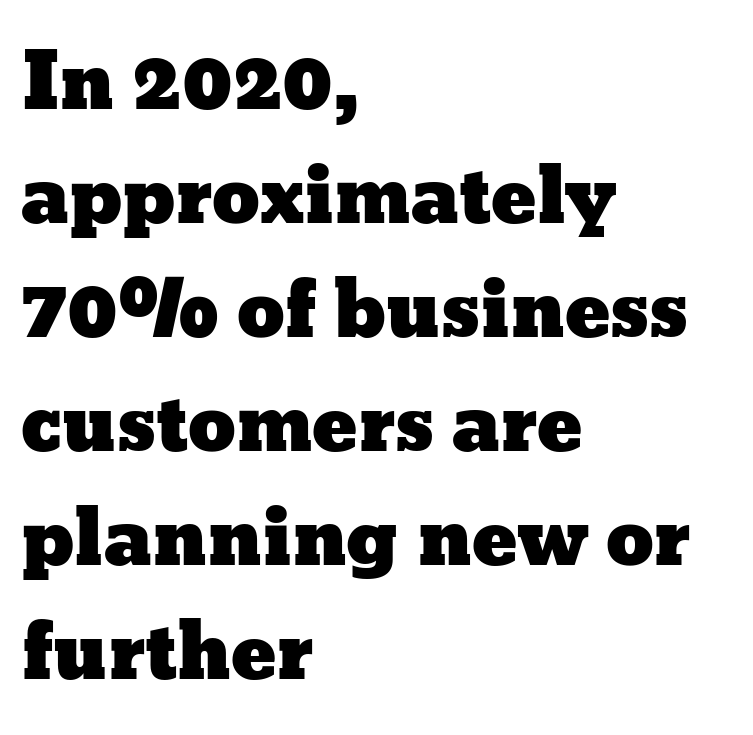
The image shows 76 px wide type, upright; set left-aligned, normal line spacing (1.5x), normal letter spacing, not underlined; low stroke contrast and a medium x-height.
